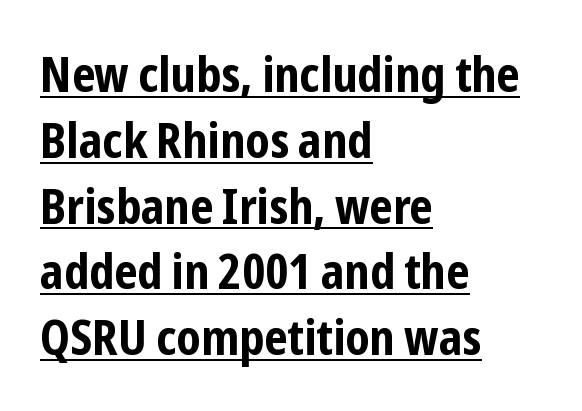
Q: Is the text bold? A: Yes.
Q: Is the text italic (slanted)? A: No, it is upright.
Q: Is the typeface a serif or a sans-serif typeface? A: Sans-serif.
Q: Is the text underlined? A: Yes.
Q: How is the paragraph aligned? A: Left-aligned.
Q: Is the spacing between letters normal or unusually wide? A: Normal.
Q: Is the spacing between lines tight, normal or loose? A: Normal.
Q: Width (condensed, normal, or wide)? A: Condensed.
Q: Stroke contrast? A: Low.
Q: x-height? A: Medium.
Q: Monospaced? A: No.
